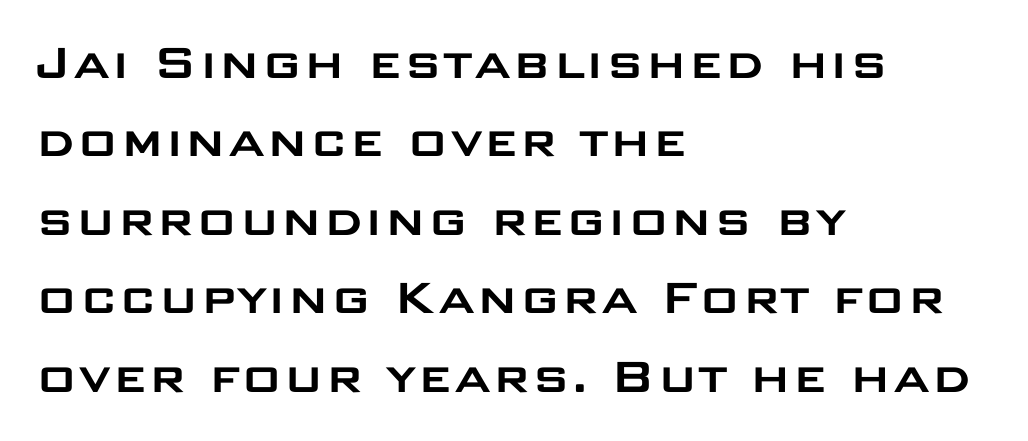
{"serif": "no", "italic": "no", "width": "wide", "stroke_contrast": "low", "x_height": "large", "monospaced": "no", "underline": "no", "align": "left", "line_spacing": "normal", "line_spacing_ratio": 1.4, "letter_spacing": "normal", "letter_spacing_em": 0.0, "glyph_px": 56}
